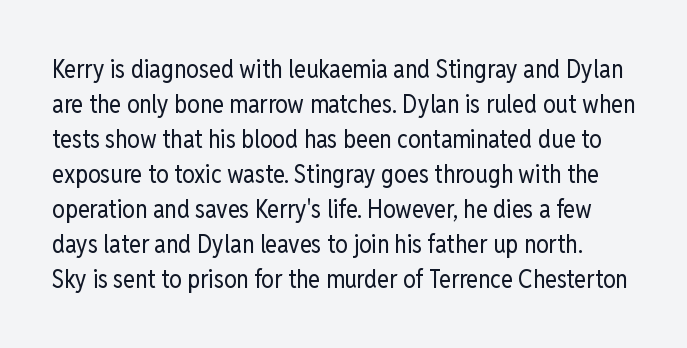
Horizontal bands of white between lines are of average thickness. Tall strokes in this sample are plumb rather than angled. No word sits above an underline. Is the stroke heavy? The answer is a plain regular-or-lighter. The type is set solid horizontally, with unmodified tracking.
